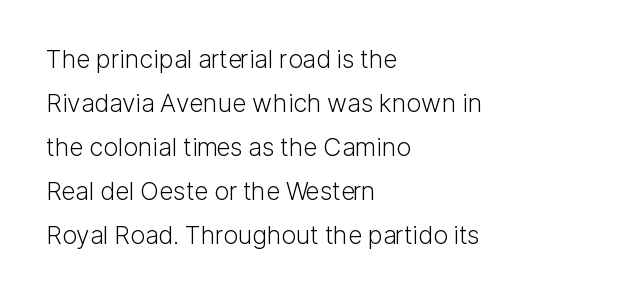
Q: Is the text bold? A: No.
Q: Is the text italic (slanted)? A: No, it is upright.
Q: Is the text underlined? A: No.
Q: How is the paragraph aligned? A: Left-aligned.
Q: Is the spacing between letters normal or unusually wide? A: Normal.
